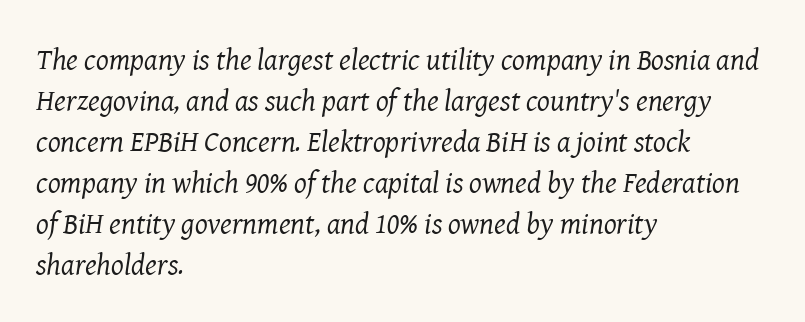
{"serif": "yes", "italic": "yes", "lean": "right", "slant_degrees": 8, "bold": "no", "weight": "regular", "width": "normal", "stroke_contrast": "medium", "x_height": "medium", "monospaced": "no", "underline": "no", "align": "left", "line_spacing": "normal", "line_spacing_ratio": 1.37, "letter_spacing": "normal", "letter_spacing_em": 0.0, "glyph_px": 30}
